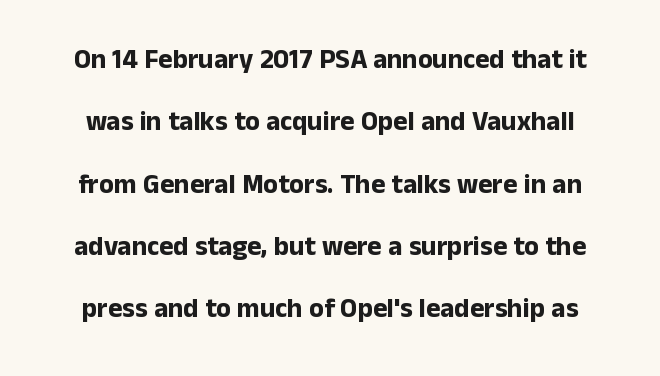
Q: Is the text bold? A: Yes.
Q: Is the text italic (slanted)? A: No, it is upright.
Q: Is the text underlined? A: No.
Q: Is the spacing between letters normal or unusually wide? A: Normal.
Q: Is the spacing between lines tight, normal or loose? A: Loose.
